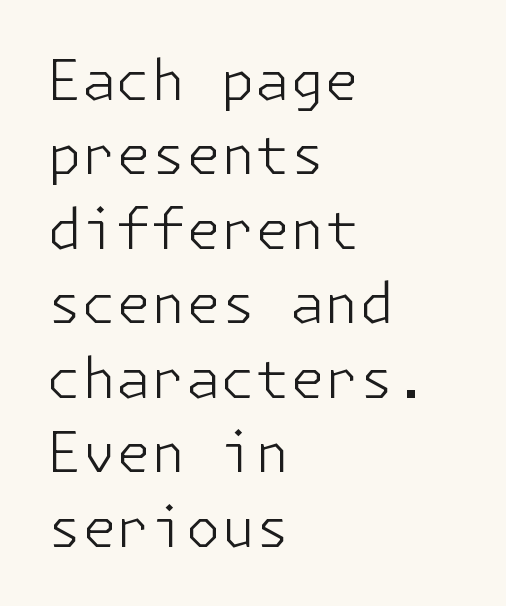
{"serif": "no", "italic": "no", "bold": "no", "weight": "light", "width": "normal", "stroke_contrast": "low", "x_height": "medium", "underline": "no", "align": "left", "line_spacing": "normal", "line_spacing_ratio": 1.33, "letter_spacing": "normal", "letter_spacing_em": 0.0, "glyph_px": 56}
